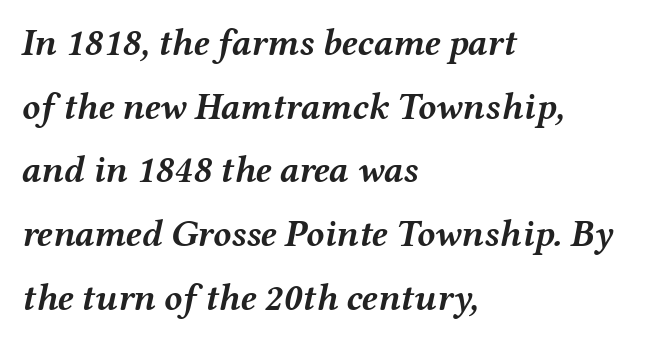
The type is set solid horizontally, with unmodified tracking. Quick note: underline off. Weight check: bold — yes, fully. Think of a printed novel: that variable character pitch is what you see here. The passage shown leans; its letterforms are oblique.
